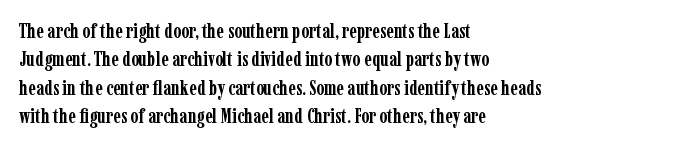
The image shows 20 px bold type, upright; set left-aligned, normal line spacing (1.42x), normal letter spacing, not underlined.
